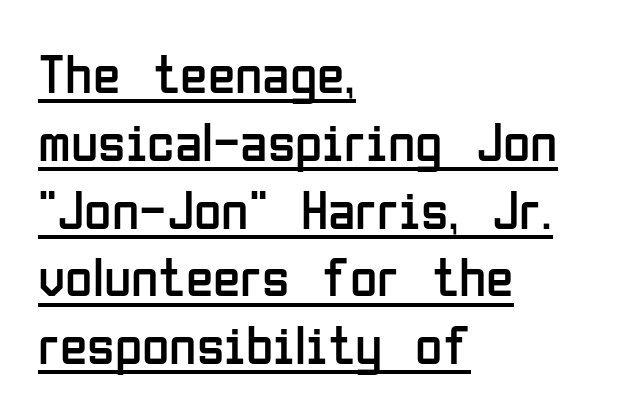
A rule runs beneath these lines of type. The lettering stays uniformly vertical, giving the passage a roman look. Which margin do the lines hug? The left one — the right edge is uneven. The face used here is proportionally spaced, like ordinary book or web type. Grotesque or geometric, the face here clearly has no serifs.
